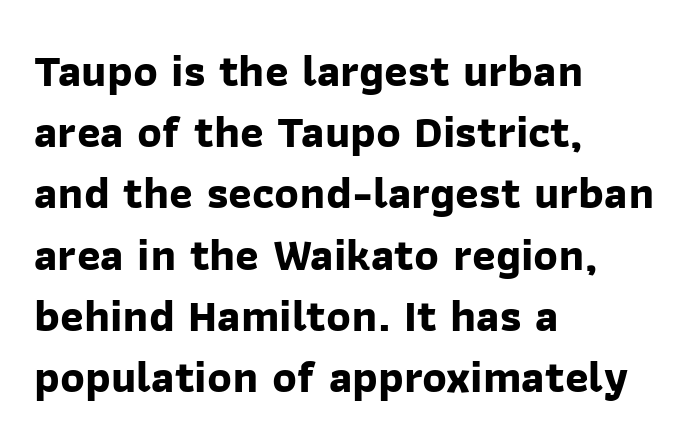
{"serif": "no", "bold": "yes", "weight": "bold", "width": "normal", "stroke_contrast": "low", "x_height": "medium", "monospaced": "no", "underline": "no", "align": "left", "line_spacing": "normal", "line_spacing_ratio": 1.36, "letter_spacing": "normal", "letter_spacing_em": 0.0, "glyph_px": 45}
